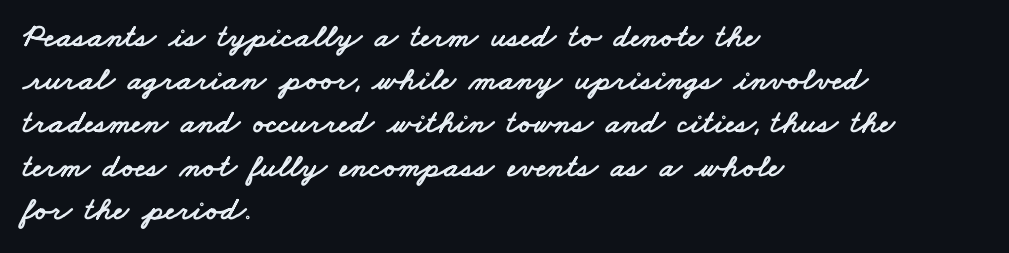
If you drew a ruler down the left edge, every line would touch it. Underline: absent. How would I describe the line gaps? Plain and ordinary. Letterform terminals end flat and unadorned throughout the passage. The passage shown has conventional tracking throughout.
